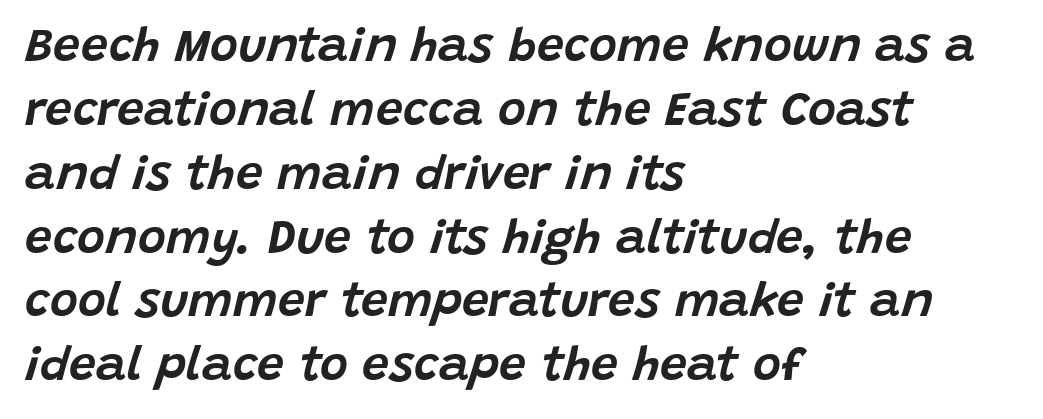
The image shows 48 px text type, italic (leaning right); set left-aligned, normal line spacing (1.33x), normal letter spacing, not underlined; low stroke contrast and a large x-height.
